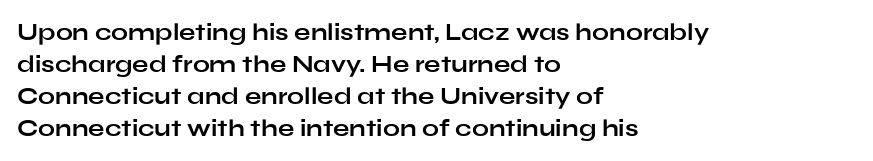
{"italic": "no", "bold": "yes", "underline": "no", "align": "left", "line_spacing": "normal", "line_spacing_ratio": 1.34, "letter_spacing": "normal", "letter_spacing_em": 0.0, "glyph_px": 24}
